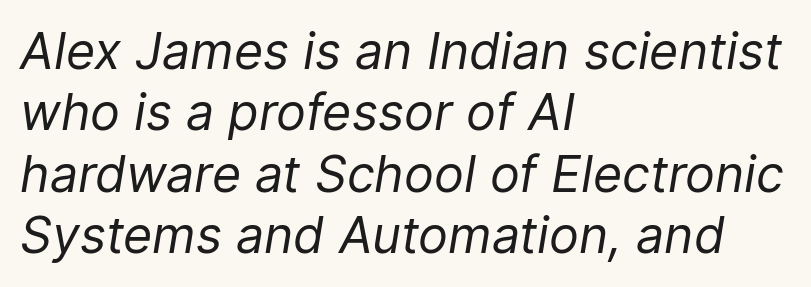
The face used here is proportionally spaced, like ordinary book or web type. Compared with ordinary roman type, these characters are visibly tilted. The letterforms sit shoulder to shoulder at normal distance. Check under the words: just untouched page. Bold? No — there's no thickening of the strokes. The lines in this sample share a left origin and differ only in where they stop.
